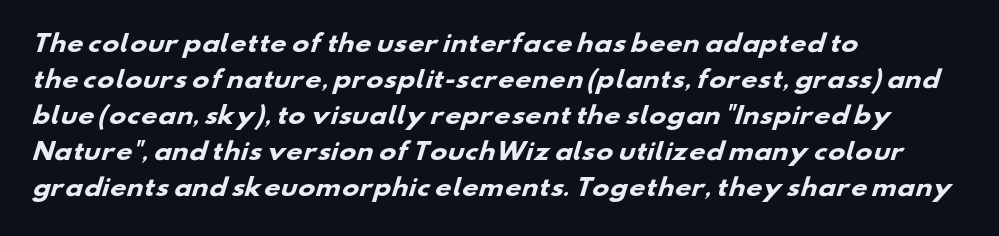
Q: Is the text bold? A: Yes.
Q: Is the text underlined? A: No.
Q: How is the paragraph aligned? A: Left-aligned.
Q: Is the spacing between letters normal or unusually wide? A: Normal.
Q: Is the spacing between lines tight, normal or loose? A: Normal.
